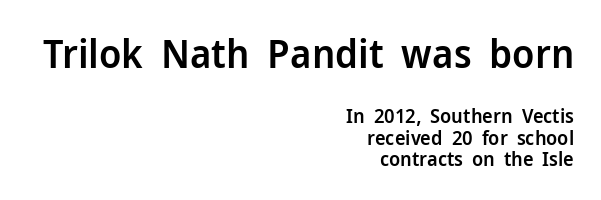
{"serif": "no", "italic": "no", "bold": "semi", "weight": "semibold", "width": "normal", "stroke_contrast": "low", "x_height": "medium", "monospaced": "no", "underline": "no", "align": "right", "line_spacing": "tight", "line_spacing_ratio": 1.08, "letter_spacing": "normal", "letter_spacing_em": 0.0, "larger_block": "first", "size_ratio": 2.0, "glyph_px": 40}
